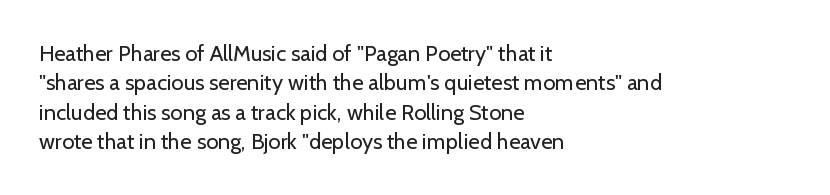
{"italic": "no", "bold": "no", "underline": "no", "align": "left", "line_spacing": "normal", "line_spacing_ratio": 1.34, "letter_spacing": "normal", "letter_spacing_em": 0.0, "glyph_px": 22}
